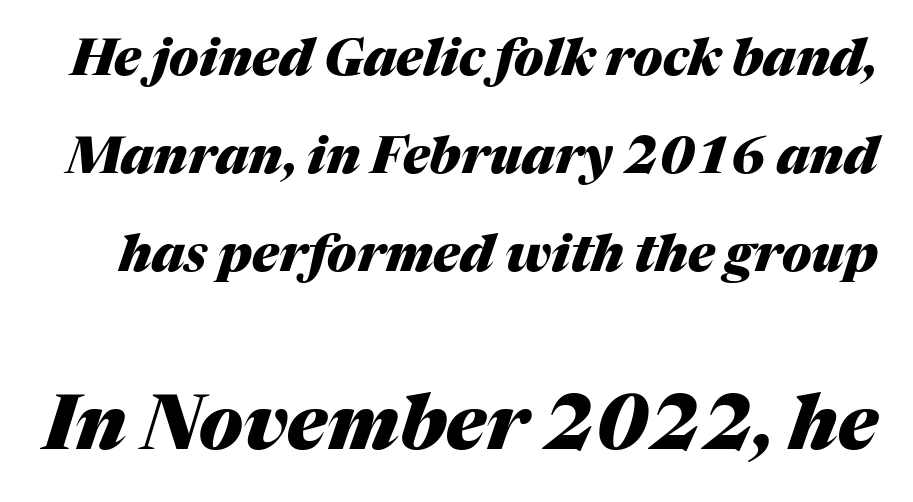
The passage shown stacks its lines with a broad gap. Top chunk: small. Bottom chunk: large. Descenders hang freely into open space. The text carries the slant typical of an italic or oblique font.
